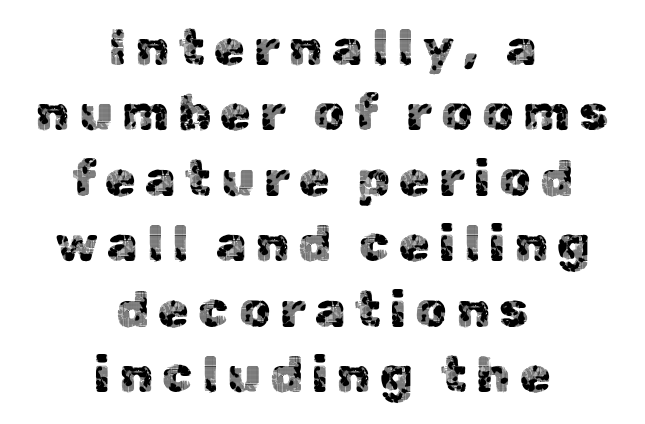
{"serif": "no", "italic": "no", "width": "normal", "x_height": "medium", "monospaced": "no", "underline": "no", "align": "center", "line_spacing": "normal", "line_spacing_ratio": 1.31, "glyph_px": 50}
